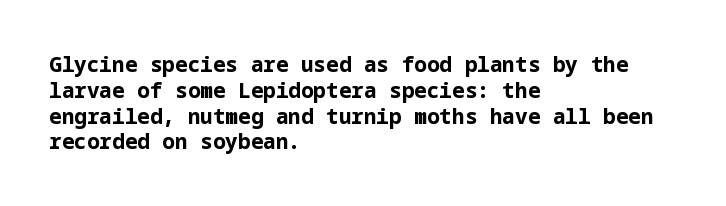
The letters stand upright; this is a roman face. Every row of glyphs begins at an identical x-position on the left. Between one letter and the next there's only the usual sliver of space. Caption: bold face, heavy strokes.
